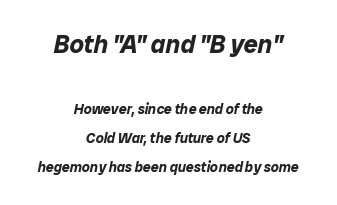
The image shows 25 px bold type, italic (leaning right); set centered, loose line spacing (2.07x), normal letter spacing, not underlined; the first (top) block is 1.79x larger.
